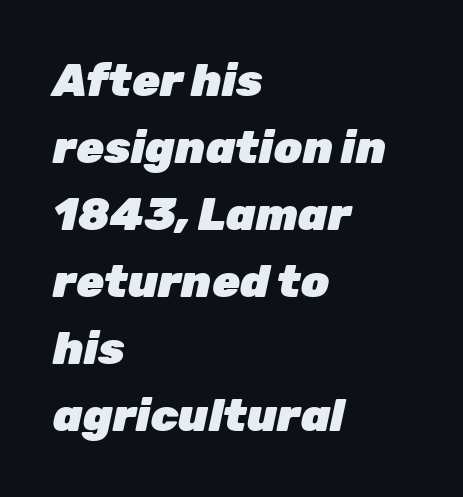
{"italic": "yes", "lean": "right", "slant_degrees": 12, "bold": "yes", "weight": "heavy", "width": "normal", "stroke_contrast": "low", "x_height": "medium", "monospaced": "no", "underline": "no", "align": "left", "line_spacing": "normal", "line_spacing_ratio": 1.49, "letter_spacing": "normal", "letter_spacing_em": 0.0, "glyph_px": 45}
